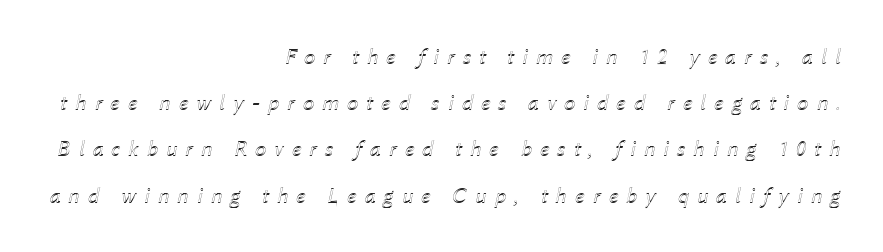
Line spacing here is loose. The zone under the glyphs is completely vacant. It's the slanting kind of type. The paragraph has a hard right edge and a soft left edge.
